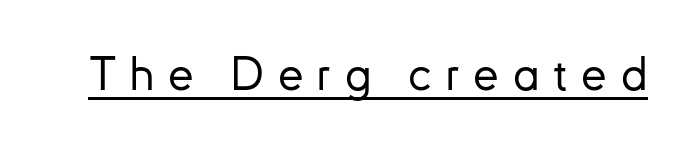
Q: Is the text italic (slanted)? A: No, it is upright.
Q: Is the typeface a serif or a sans-serif typeface? A: Sans-serif.
Q: Is the text underlined? A: Yes.
Q: Is the spacing between letters normal or unusually wide? A: Unusually wide.
Q: Width (condensed, normal, or wide)? A: Normal.
Q: Stroke contrast? A: Low.
Q: x-height? A: Small.
Q: Monospaced? A: No.
